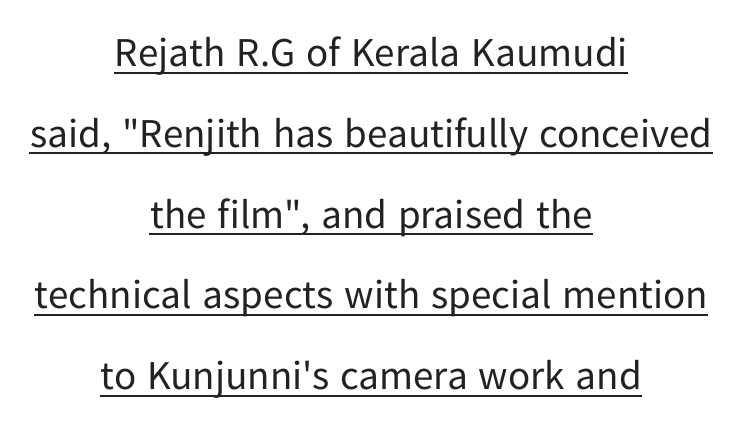
The image shows 41 px regular-weight sans-serif type, upright; set centered, loose line spacing (1.97x), normal letter spacing, underlined; low stroke contrast and a medium x-height.
